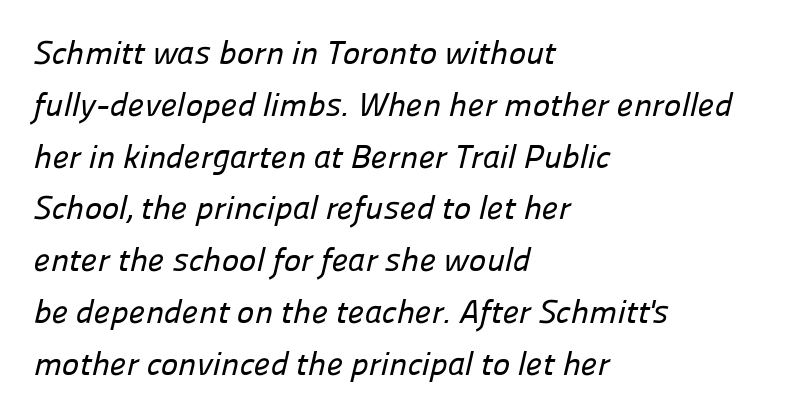
Q: Is the typeface a serif or a sans-serif typeface? A: Sans-serif.
Q: Is the text underlined? A: No.
Q: How is the paragraph aligned? A: Left-aligned.
Q: Is the spacing between letters normal or unusually wide? A: Normal.
Q: Is the spacing between lines tight, normal or loose? A: Normal.
Q: Width (condensed, normal, or wide)? A: Normal.
Q: Stroke contrast? A: Low.
Q: x-height? A: Medium.
Q: Monospaced? A: No.
